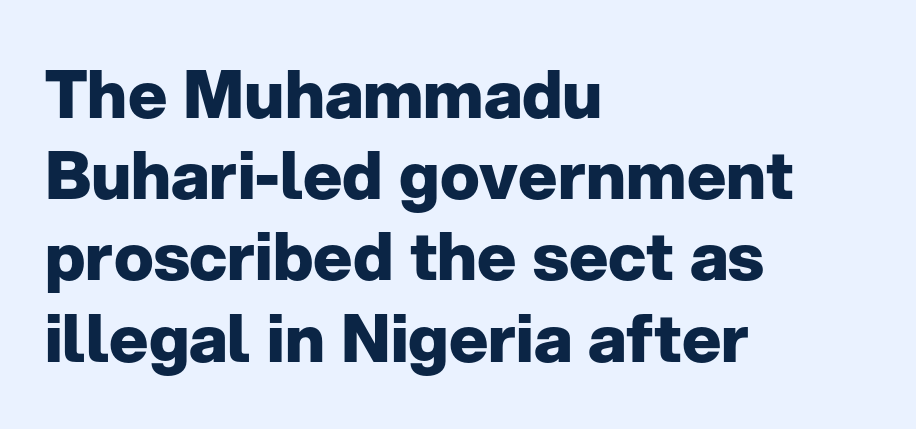
{"serif": "no", "italic": "no", "bold": "yes", "weight": "heavy", "width": "normal", "stroke_contrast": "low", "x_height": "medium", "monospaced": "no", "underline": "no", "align": "left", "line_spacing_ratio": 1.23, "letter_spacing": "normal", "letter_spacing_em": 0.0, "glyph_px": 66}
